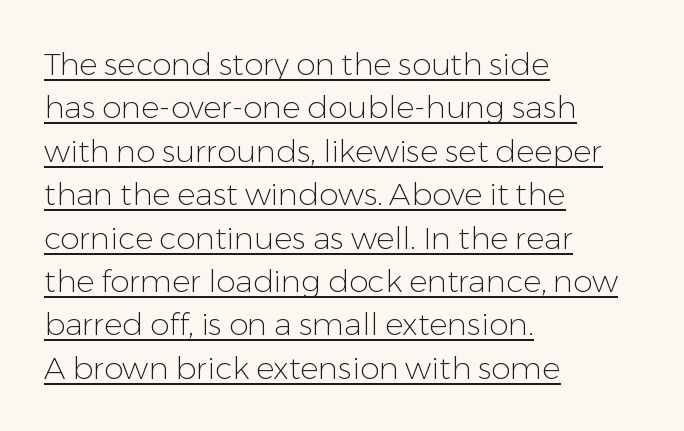
The image shows 31 px light sans-serif type, upright; set left-aligned, normal line spacing (1.4x), normal letter spacing, underlined; low stroke contrast and a medium x-height.
